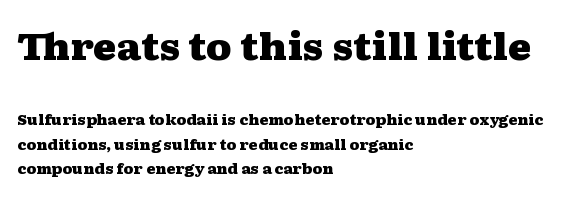
The image shows 36 px heavy, wide serif type, upright; set left-aligned, line spacing 1.74x, normal letter spacing, not underlined; the first (top) block is 2.57x larger; medium stroke contrast and a medium x-height.
